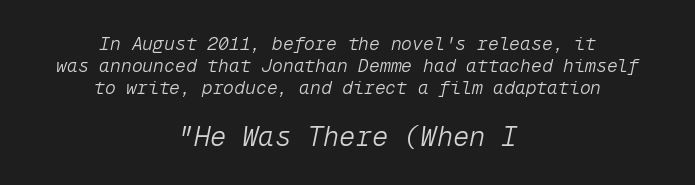
The image shows 27 px text type, italic (leaning right); set centered, line spacing 1.21x, normal letter spacing, not underlined; the second (bottom) block is 1.5x larger.
